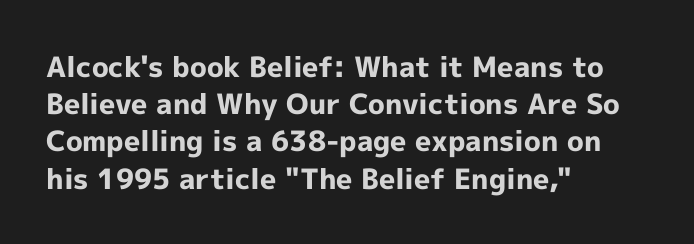
Q: Is the text bold? A: Yes.
Q: Is the text italic (slanted)? A: No, it is upright.
Q: Is the typeface a serif or a sans-serif typeface? A: Sans-serif.
Q: Is the text underlined? A: No.
Q: How is the paragraph aligned? A: Left-aligned.
Q: Is the spacing between letters normal or unusually wide? A: Normal.
Q: Is the spacing between lines tight, normal or loose? A: Normal.
Q: Width (condensed, normal, or wide)? A: Normal.
Q: x-height? A: Medium.
Q: Monospaced? A: No.
